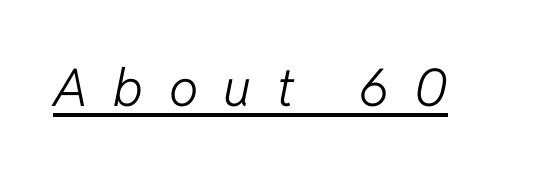
{"italic": "yes", "lean": "right", "slant_degrees": 11, "bold": "no", "weight": "light", "width": "normal", "stroke_contrast": "low", "x_height": "medium", "monospaced": "no", "underline": "yes", "letter_spacing": "wide", "letter_spacing_em": 0.49, "glyph_px": 52}
